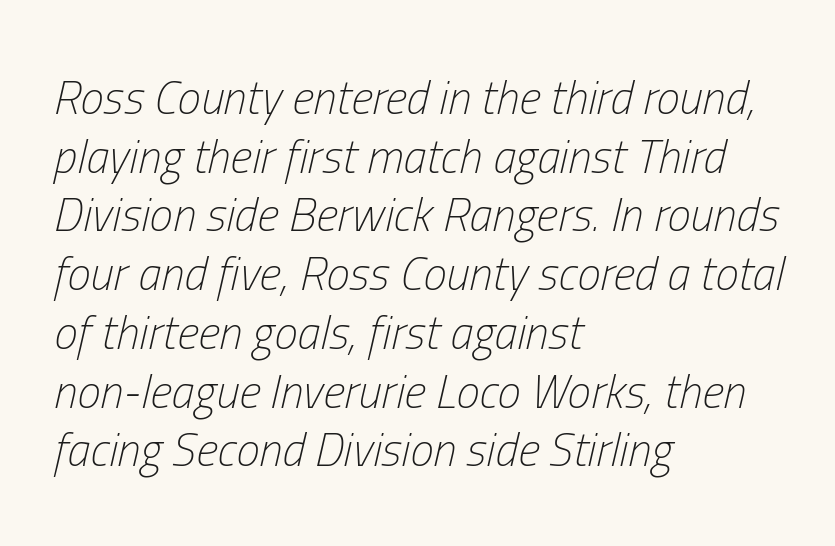
Q: Is the text bold? A: No.
Q: Is the text italic (slanted)? A: Yes, it leans right by about 13 degrees.
Q: Is the text underlined? A: No.
Q: How is the paragraph aligned? A: Left-aligned.
Q: Is the spacing between letters normal or unusually wide? A: Normal.
Q: Is the spacing between lines tight, normal or loose? A: Normal.
Q: Width (condensed, normal, or wide)? A: Condensed.
Q: Stroke contrast? A: Low.
Q: x-height? A: Medium.
Q: Monospaced? A: No.
